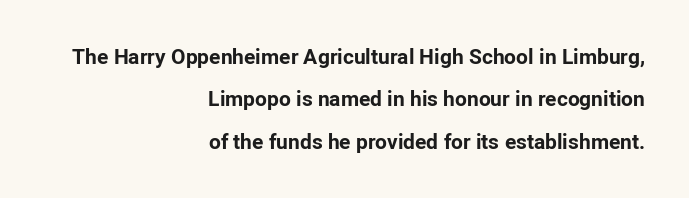
{"italic": "no", "bold": "yes", "underline": "no", "align": "right", "line_spacing": "loose", "line_spacing_ratio": 2.02, "letter_spacing": "normal", "letter_spacing_em": 0.0, "glyph_px": 21}
